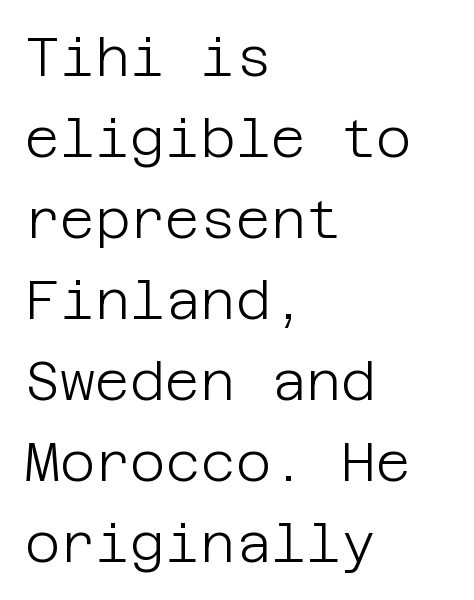
The letterforms sit at book weight or below. In terms of letterform style, serifs are entirely absent. The strip under each line holds only bare page. Words appear dense and cohesive because spacing is normal. Typeset ragged right — the left edge is the straight one.
